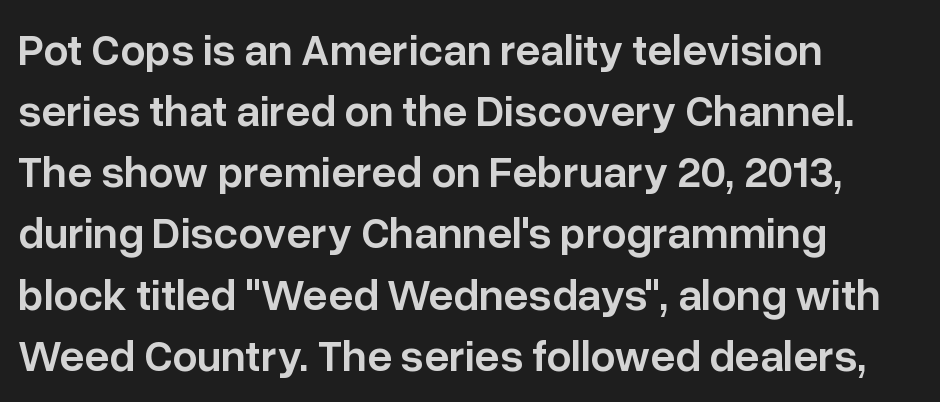
Inter-character spacing is left at the font's built-in metrics. Each letter keeps its own natural width here, so spacing adapts to shape. Whoever set this chose a conventional vertical rhythm. Horizontally, the lines are justified to the leading edge only. Has an underline been added? It has not. Tall strokes in this sample are plumb rather than angled.
